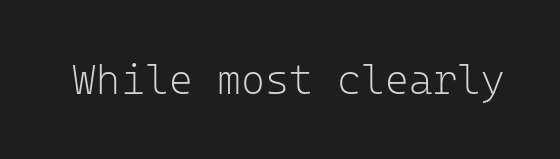
Q: Is the text bold? A: No.
Q: Is the text italic (slanted)? A: No, it is upright.
Q: Is the typeface a serif or a sans-serif typeface? A: Sans-serif.
Q: Is the text underlined? A: No.
Q: Is the spacing between letters normal or unusually wide? A: Normal.
Q: Width (condensed, normal, or wide)? A: Normal.
Q: Stroke contrast? A: Low.
Q: x-height? A: Medium.
Q: Monospaced? A: Yes.
